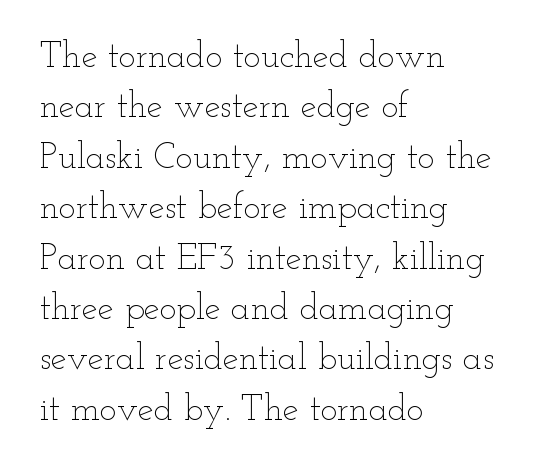
The image shows 36 px thin, wide type, upright; set left-aligned, normal line spacing (1.4x), normal letter spacing, not underlined; low stroke contrast and a small x-height.
